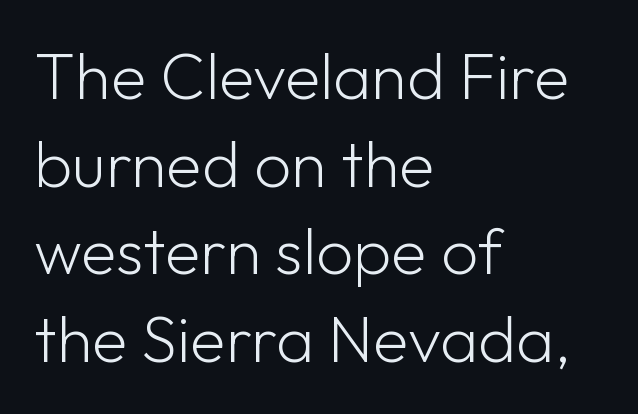
The typography opts for an upright posture over an oblique one. If you measured baseline to baseline, you'd find a middling distance. Type style note: lacks serifs. The face used here is proportionally spaced, like ordinary book or web type. The zone under the glyphs is completely vacant.
